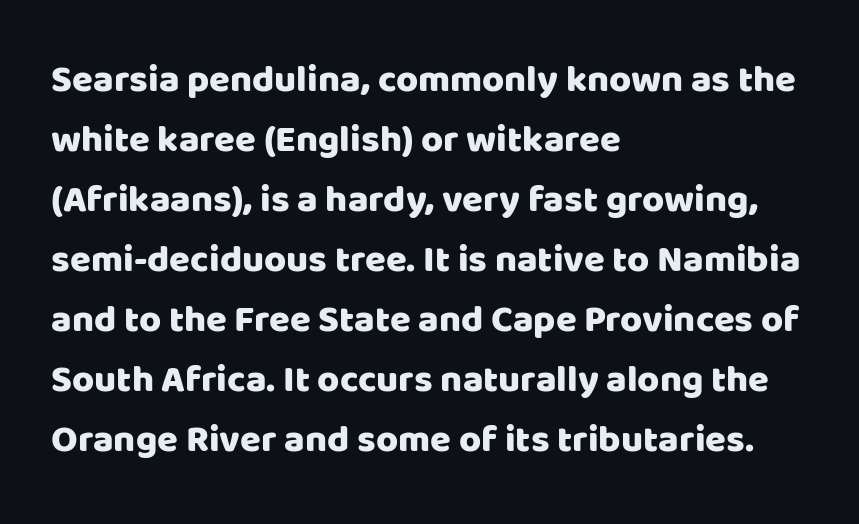
Q: Is the text italic (slanted)? A: No, it is upright.
Q: Is the typeface a serif or a sans-serif typeface? A: Sans-serif.
Q: Is the text underlined? A: No.
Q: How is the paragraph aligned? A: Left-aligned.
Q: Is the spacing between letters normal or unusually wide? A: Normal.
Q: Is the spacing between lines tight, normal or loose? A: Normal.
Q: Width (condensed, normal, or wide)? A: Normal.
Q: Stroke contrast? A: Low.
Q: x-height? A: Large.
Q: Monospaced? A: No.
